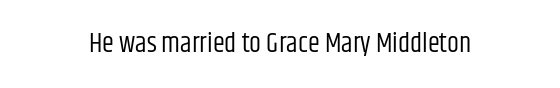
Q: Is the text bold? A: No.
Q: Is the text italic (slanted)? A: No, it is upright.
Q: Is the text underlined? A: No.
Q: How is the paragraph aligned? A: Centered.
Q: Is the spacing between letters normal or unusually wide? A: Normal.
